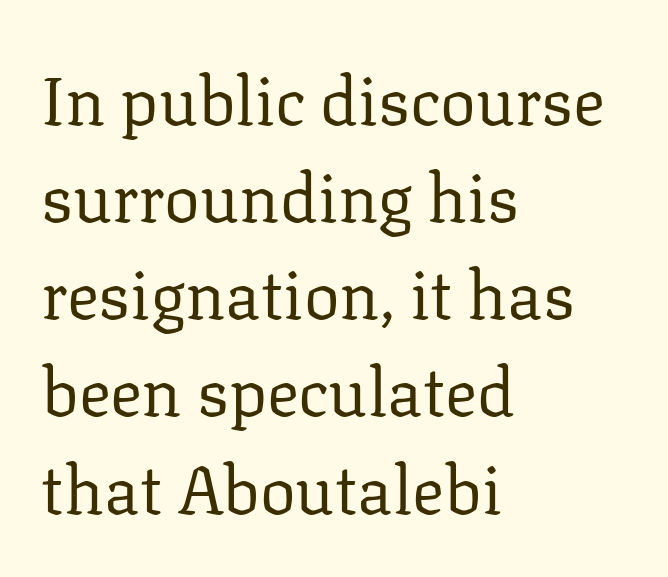
Q: Is the text bold? A: No.
Q: Is the text italic (slanted)? A: No, it is upright.
Q: Is the typeface a serif or a sans-serif typeface? A: Serif.
Q: Is the text underlined? A: No.
Q: How is the paragraph aligned? A: Left-aligned.
Q: Is the spacing between letters normal or unusually wide? A: Normal.
Q: Is the spacing between lines tight, normal or loose? A: Normal.
Q: Width (condensed, normal, or wide)? A: Normal.
Q: Stroke contrast? A: Low.
Q: x-height? A: Medium.
Q: Monospaced? A: No.
